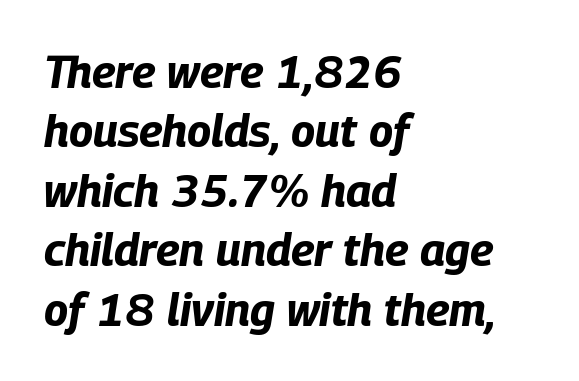
Successive baselines arrive at the customary interval. Tracking here is standard; glyphs follow each other at the usual distance. A dark, heavy texture on the line: the type is bold. Where is the straight margin? On the left. The space beneath each line is pristine and unruled. The typography opts for an oblique posture over an upright one.
